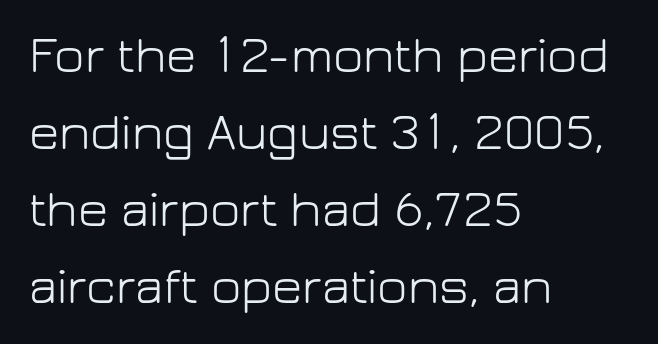
Proportional: the letters do not fall into vertical columns. Quick note: interline space is typical. Does the type have serifs? No, each stem ends abruptly. These lines keep a tight, regular rhythm from letter to letter.
